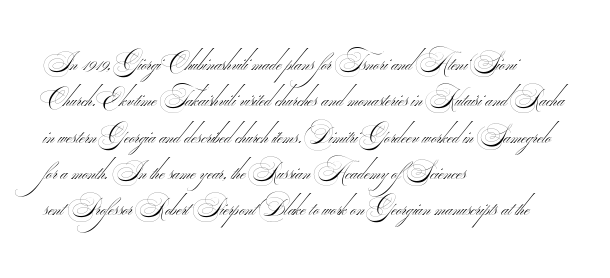
{"bold": "no", "underline": "no", "align": "left", "line_spacing": "normal", "line_spacing_ratio": 1.58, "letter_spacing": "normal", "letter_spacing_em": 0.0, "glyph_px": 23}
